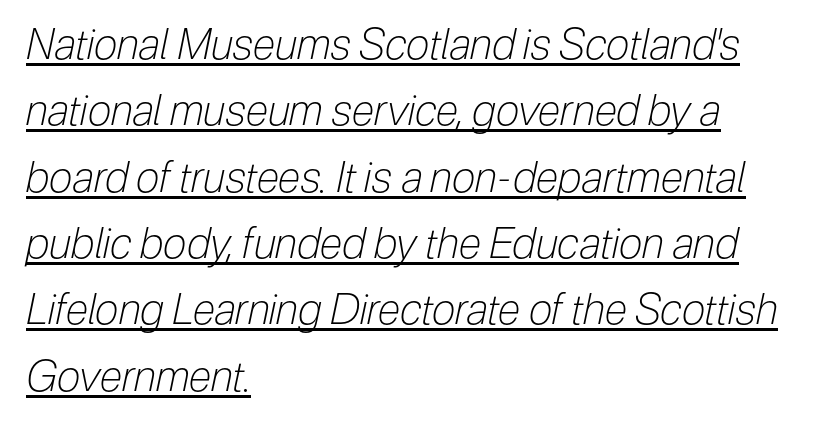
The face used here is proportionally spaced, like ordinary book or web type. The passage is arranged the way most books set body copy — flush left. Horizontal bands of white between lines are of average thickness. Italic? Definitely — the glyphs are oblique. Check the space under the baseline: a stroke is drawn there.
